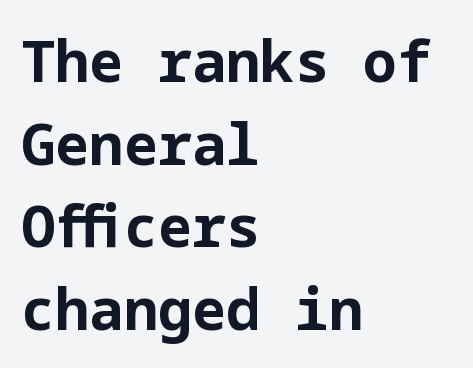
{"serif": "no", "italic": "no", "bold": "yes", "weight": "bold", "width": "normal", "stroke_contrast": "low", "x_height": "medium", "underline": "no", "align": "left", "line_spacing": "normal", "line_spacing_ratio": 1.45, "letter_spacing": "normal", "letter_spacing_em": 0.0, "glyph_px": 57}
